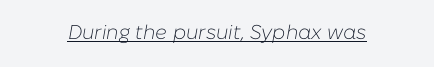
Slant detected: the letters are inclined. The font sits on the lighter half of the weight spectrum, regular included. The string is rendered with underlining switched on. Each word holds together tightly as a unit, with standard inter-letter gaps.
